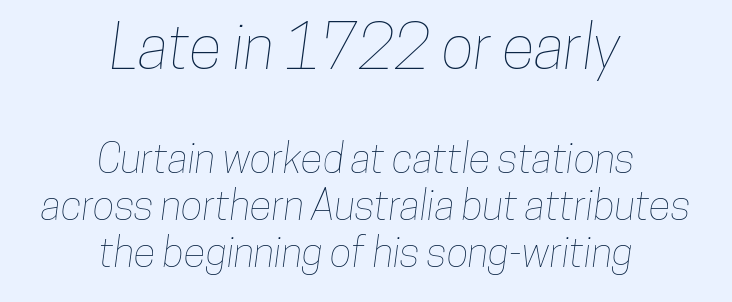
{"width": "condensed", "stroke_contrast": "low", "x_height": "medium", "monospaced": "no", "underline": "no", "align": "center", "line_spacing": "tight", "line_spacing_ratio": 1.15, "letter_spacing": "normal", "letter_spacing_em": 0.0, "larger_block": "first", "size_ratio": 1.49, "glyph_px": 61}
